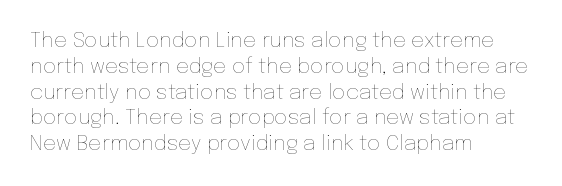
{"italic": "no", "bold": "no", "underline": "no", "align": "left", "line_spacing_ratio": 1.23, "letter_spacing": "normal", "letter_spacing_em": 0.0, "glyph_px": 21}
